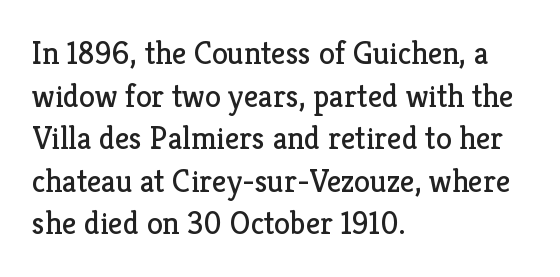
{"serif": "yes", "italic": "no", "bold": "no", "weight": "regular", "width": "normal", "stroke_contrast": "low", "x_height": "medium", "monospaced": "no", "underline": "no", "align": "left", "line_spacing": "normal", "line_spacing_ratio": 1.33, "letter_spacing": "normal", "letter_spacing_em": 0.0, "glyph_px": 32}
